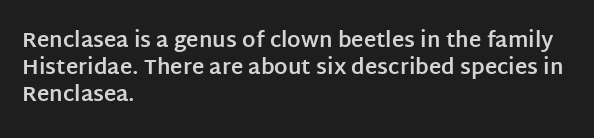
Q: Is the text bold? A: Yes.
Q: Is the text italic (slanted)? A: No, it is upright.
Q: Is the text underlined? A: No.
Q: How is the paragraph aligned? A: Left-aligned.
Q: Is the spacing between letters normal or unusually wide? A: Normal.
Q: Is the spacing between lines tight, normal or loose? A: Normal.
